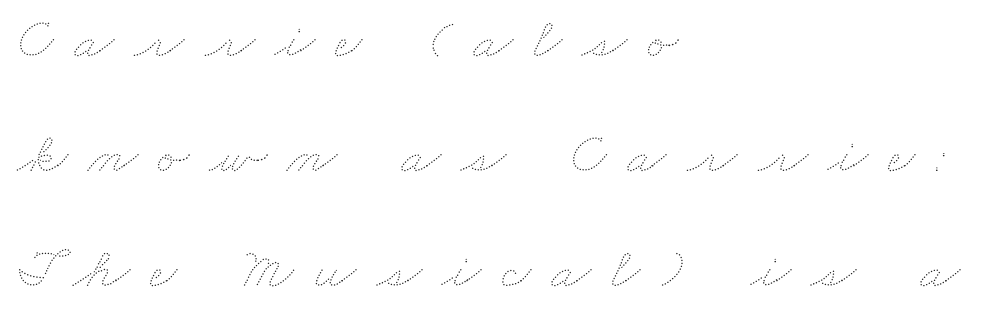
Q: Is the text bold? A: No.
Q: Is the text underlined? A: No.
Q: How is the paragraph aligned? A: Left-aligned.
Q: Is the spacing between letters normal or unusually wide? A: Unusually wide.
Q: Is the spacing between lines tight, normal or loose? A: Loose.
Q: Width (condensed, normal, or wide)? A: Wide.
Q: Stroke contrast? A: Medium.
Q: x-height? A: Small.
Q: Monospaced? A: No.
